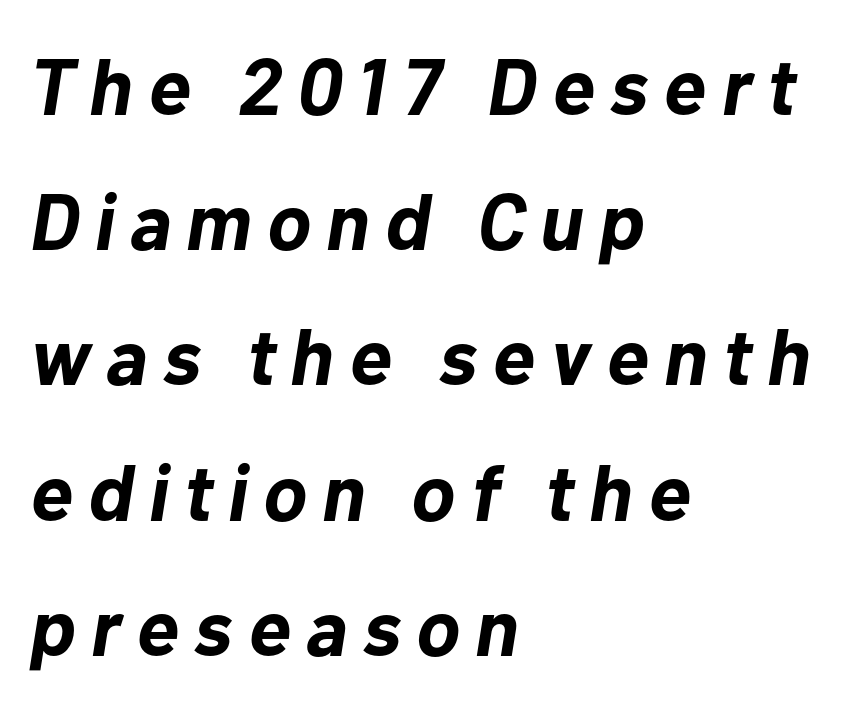
Q: Is the text bold? A: Yes.
Q: Is the text italic (slanted)? A: Yes, it leans right by about 10 degrees.
Q: Is the text underlined? A: No.
Q: How is the paragraph aligned? A: Left-aligned.
Q: Is the spacing between lines tight, normal or loose? A: Normal.
Q: Width (condensed, normal, or wide)? A: Normal.
Q: Stroke contrast? A: Low.
Q: x-height? A: Medium.
Q: Monospaced? A: No.
